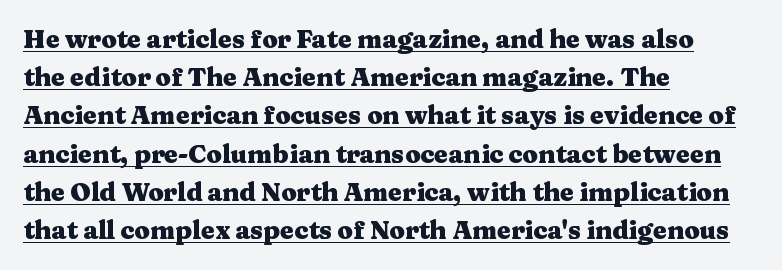
Is the block centered? No — it sits flush against the left margin. A full-strength bold gives these letters their thick strokes. A baseline rule has been typeset under these characters. Tracking here is standard; glyphs follow each other at the usual distance. This block has exactly the height ordinary leading produces.
